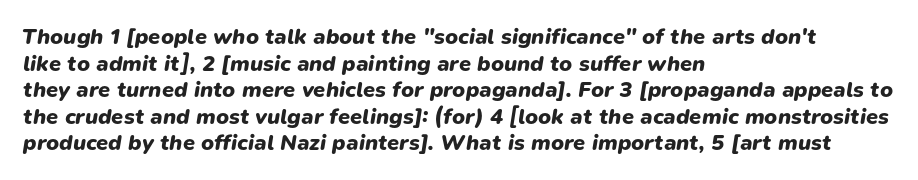
{"italic": "yes", "lean": "right", "slant_degrees": 9, "bold": "yes", "underline": "no", "align": "left", "line_spacing_ratio": 1.21, "letter_spacing": "normal", "letter_spacing_em": 0.0, "glyph_px": 22}
